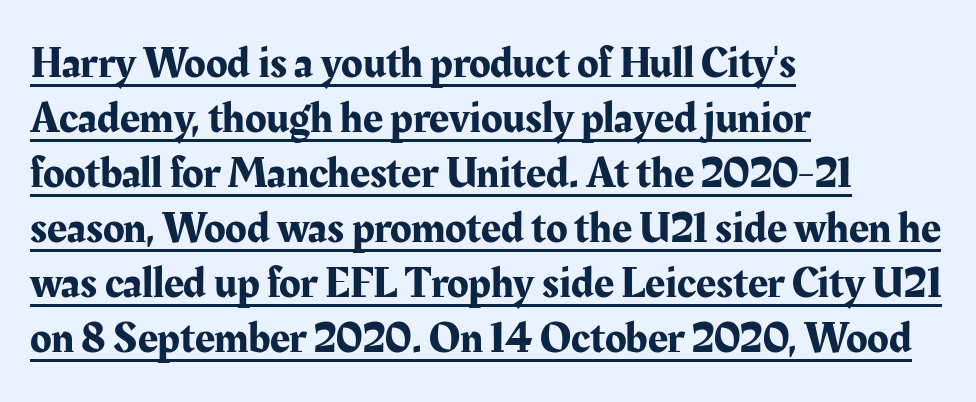
Think of a printed novel: that variable character pitch is what you see here. The type sits square on the baseline with zero lean. Short note: letters normally spaced. The words here are underlined. All the whitespace from short lines collects on the right.
